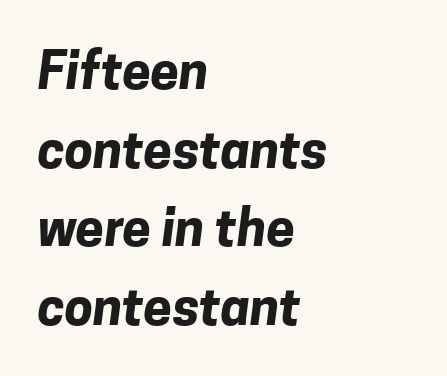
{"serif": "no", "bold": "yes", "weight": "bold", "width": "normal", "stroke_contrast": "low", "x_height": "medium", "monospaced": "no", "underline": "no", "align": "left", "line_spacing": "normal", "line_spacing_ratio": 1.54, "letter_spacing": "normal", "letter_spacing_em": 0.0, "glyph_px": 51}
